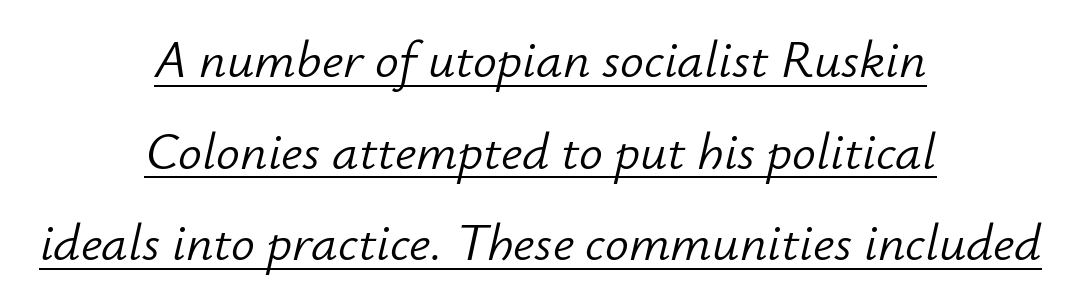
The image shows 53 px light type, italic (leaning right); set centered, line spacing 1.73x, normal letter spacing, underlined; low stroke contrast and a small x-height.
